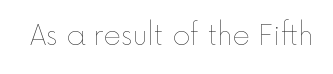
Q: Is the text bold? A: No.
Q: Is the text italic (slanted)? A: No, it is upright.
Q: Is the text underlined? A: No.
Q: Is the spacing between letters normal or unusually wide? A: Normal.
